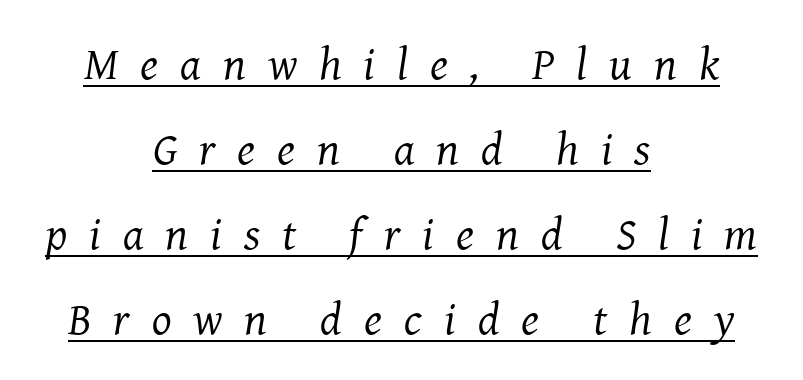
Caption: expanded tracking, letters set apart. Centered paragraph, ragged on both sides. Students, observe the line beneath the letters — that is underlining. Do the characters align in a grid? No, the font is proportional.
